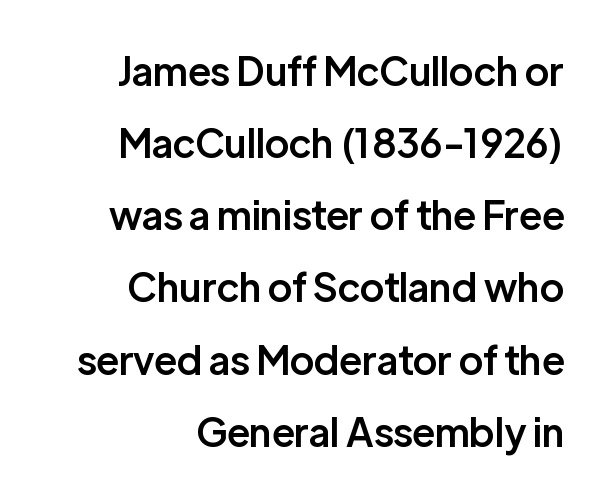
The image shows 39 px semibold sans-serif type, upright; set right-aligned, line spacing 1.85x, normal letter spacing, not underlined; low stroke contrast and a medium x-height.
